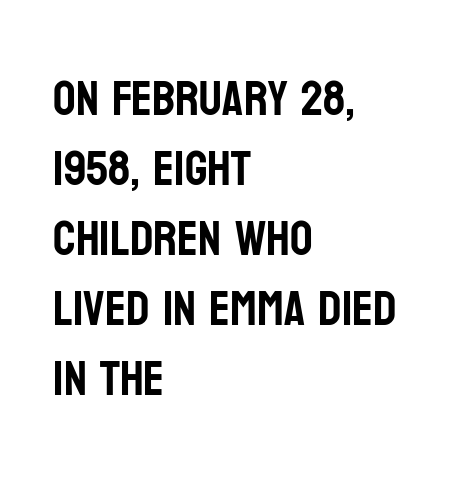
No italicization has been applied; the sample stays upright. You could not count columns in this text — the font is proportionally spaced. In terms of letterspacing, this is plain default setting. One-word summary of the alignment: left.
